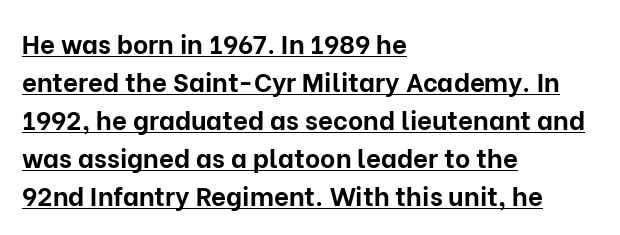
The image shows 26 px bold type, upright; set left-aligned, normal line spacing (1.46x), normal letter spacing, underlined.
